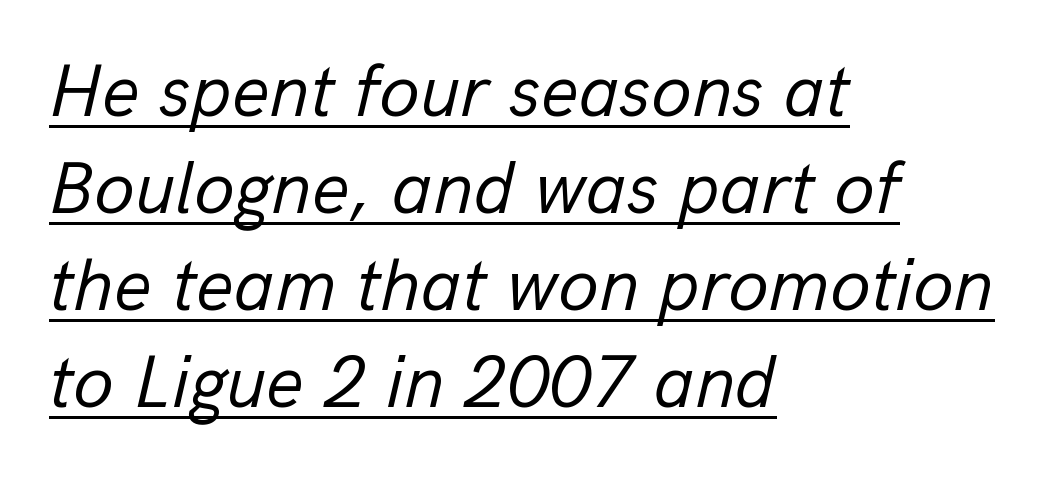
These lines are rendered in a variable-pitch font. Decoration check: the copy is underlined. The lines in this sample share a left origin and differ only in where they stop. This sample uses plain, unmodified letter spacing. Weight: regular or lighter. Normally led — the rows are evenly, conventionally spaced.
